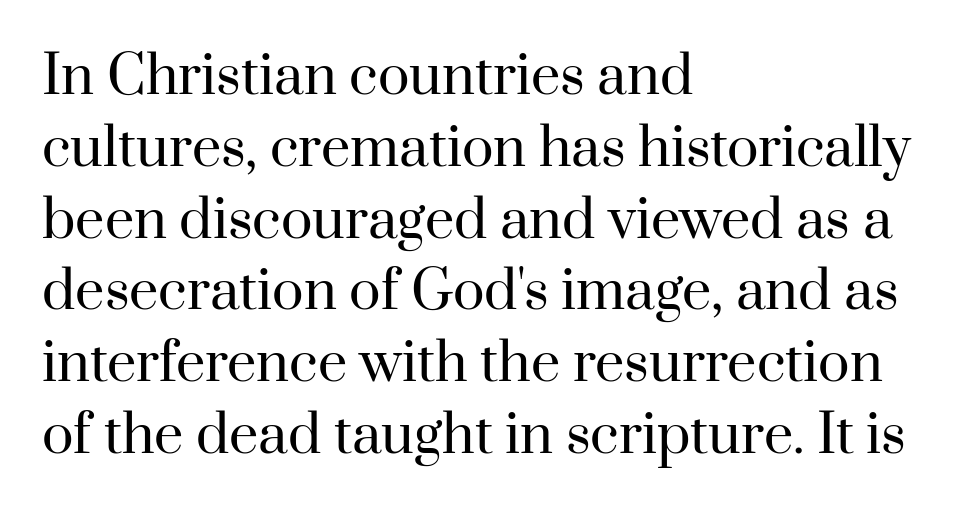
The image shows 52 px regular-weight serif type, upright; set left-aligned, normal line spacing (1.38x), normal letter spacing, not underlined; high stroke contrast and a small x-height.
